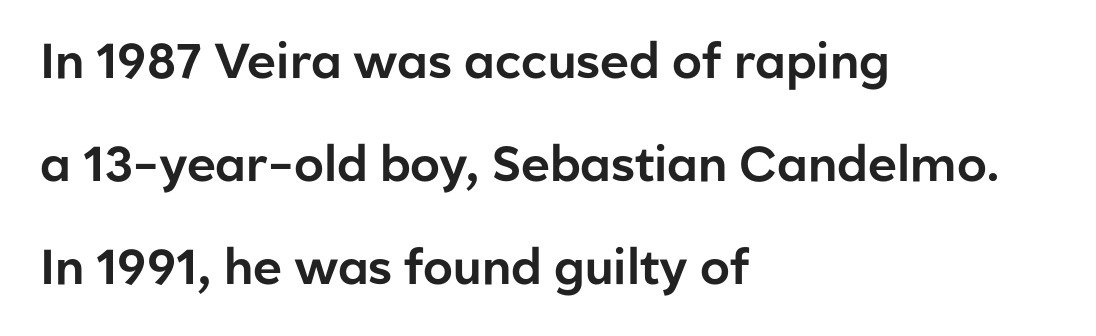
{"serif": "no", "italic": "no", "width": "normal", "stroke_contrast": "low", "x_height": "medium", "monospaced": "no", "underline": "no", "align": "left", "line_spacing": "loose", "line_spacing_ratio": 2.1, "letter_spacing": "normal", "letter_spacing_em": 0.0, "glyph_px": 49}
